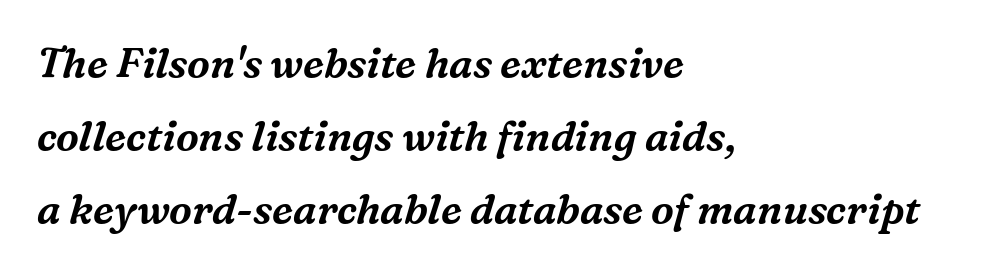
Regarding serifs, this sample has them. You could not count columns in this text — the font is proportionally spaced. Visually the block forms a straight wall on the left and a jagged coastline on the right. The space directly below the letters is spotless. How are the letters spaced? Ordinarily, with no added tracking.
